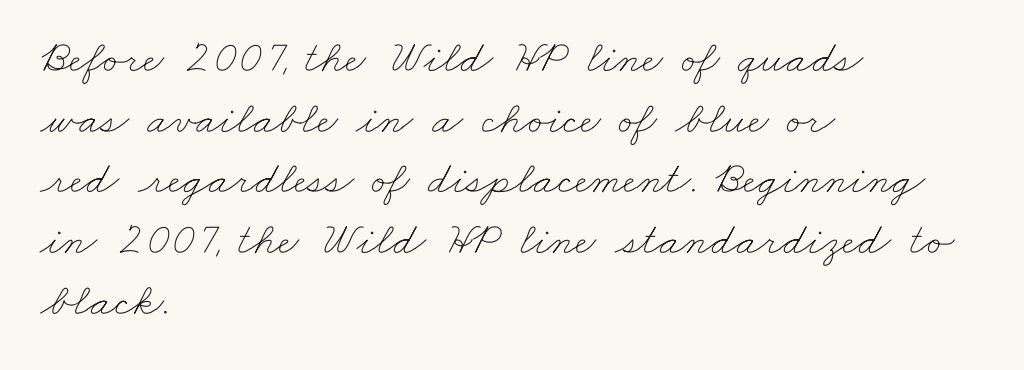
The image shows 46 px thin, wide type; set left-aligned, normal line spacing (1.32x), normal letter spacing, not underlined; low stroke contrast and a small x-height.
